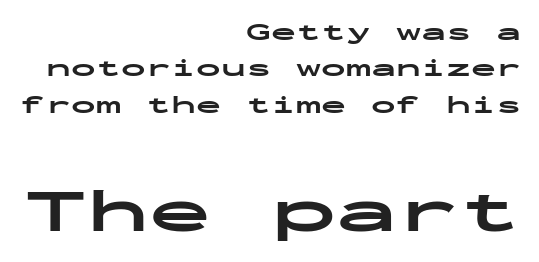
The image shows 62 px bold, wide sans-serif type, upright, monospaced; set right-aligned, normal line spacing (1.46x), normal letter spacing, not underlined; the second (bottom) block is 2.48x larger; low stroke contrast and a medium x-height.
